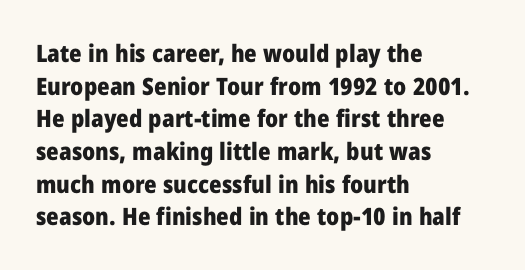
{"italic": "no", "bold": "yes", "underline": "no", "align": "left", "line_spacing": "normal", "line_spacing_ratio": 1.36, "letter_spacing": "normal", "letter_spacing_em": 0.0, "glyph_px": 24}
